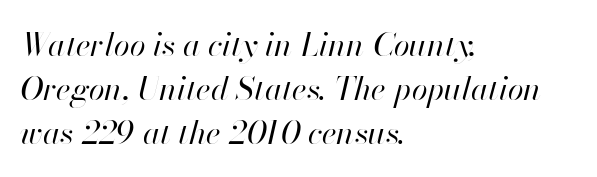
Q: Is the text bold? A: No.
Q: Is the text italic (slanted)? A: Yes, it leans right by about 13 degrees.
Q: Is the text underlined? A: No.
Q: How is the paragraph aligned? A: Left-aligned.
Q: Is the spacing between letters normal or unusually wide? A: Normal.
Q: Is the spacing between lines tight, normal or loose? A: Normal.
Q: Width (condensed, normal, or wide)? A: Normal.
Q: Stroke contrast? A: High.
Q: x-height? A: Small.
Q: Monospaced? A: No.
